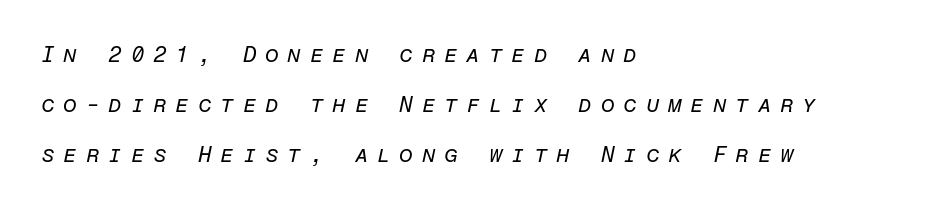
{"italic": "yes", "lean": "right", "slant_degrees": 12, "bold": "no", "underline": "no", "align": "left", "line_spacing": "loose", "line_spacing_ratio": 2.28, "letter_spacing": "wide", "letter_spacing_em": 0.4, "glyph_px": 22}
